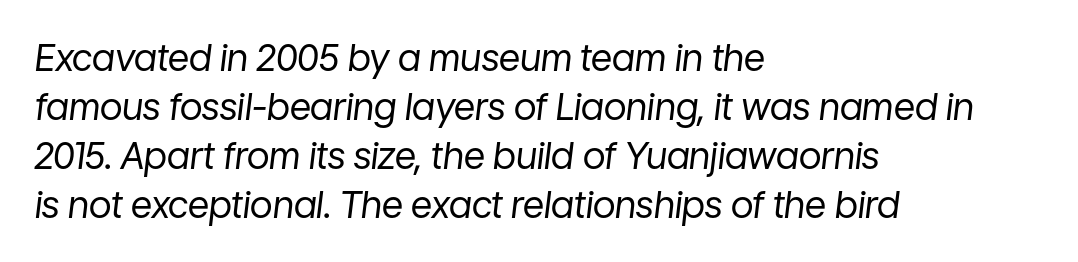
Here the glyphs are tracked normally, forming tight word shapes. Here the designer chose a conventional face with non-uniform glyph widths. The axis of the letterforms is tilted away from vertical. Underline: absent. Notice how descenders clear the ascenders below comfortably — that's standard leading.
